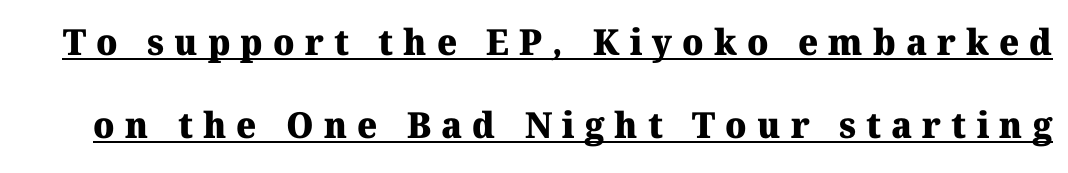
These lines are rendered in a variable-pitch font. The rendering shows small feet on the letterforms — a serif design. Line spacing here is loose. The tracking jumps out immediately: characters are airy and widely separated. The string is rendered with underlining switched on.
